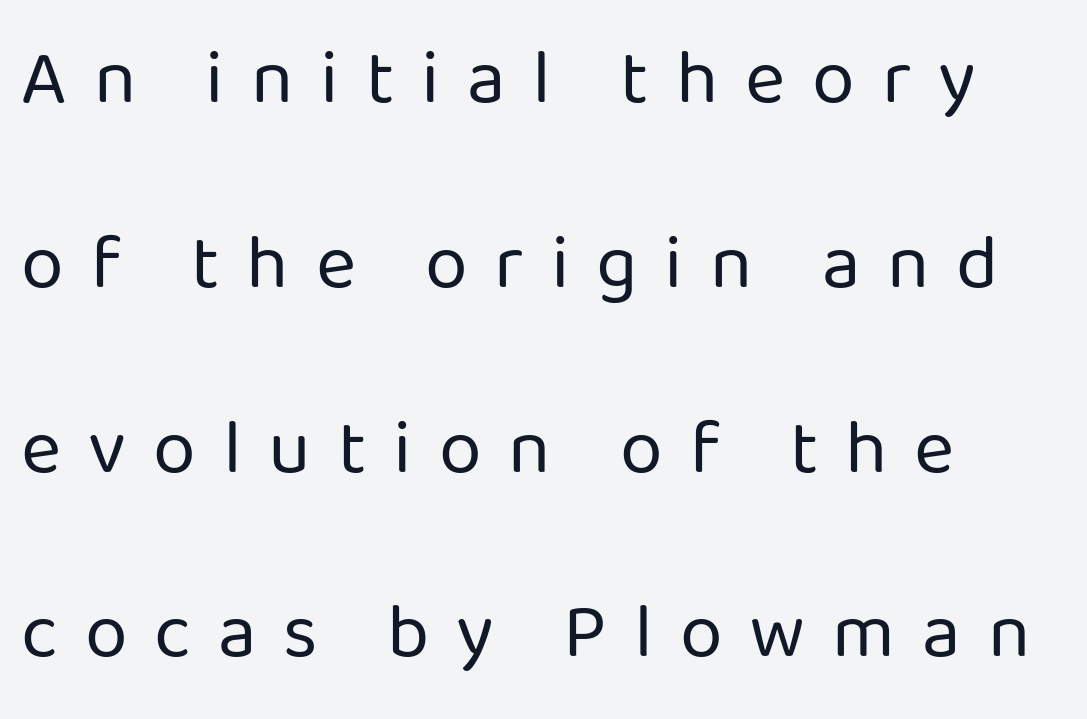
The image shows 77 px regular-weight sans-serif type, upright; set left-aligned, loose line spacing (2.4x), unusually wide letter spacing (+0.35 em), not underlined; low stroke contrast and a medium x-height.
